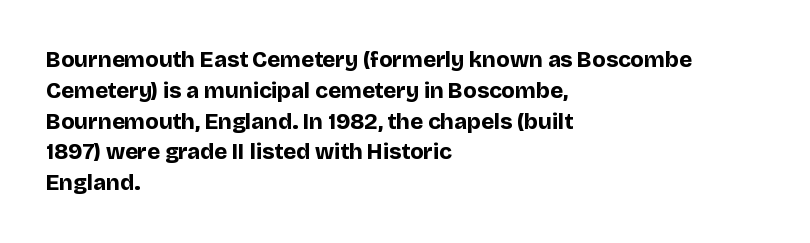
Q: Is the text bold? A: Yes.
Q: Is the text italic (slanted)? A: No, it is upright.
Q: Is the text underlined? A: No.
Q: How is the paragraph aligned? A: Left-aligned.
Q: Is the spacing between letters normal or unusually wide? A: Normal.
Q: Is the spacing between lines tight, normal or loose? A: Normal.
